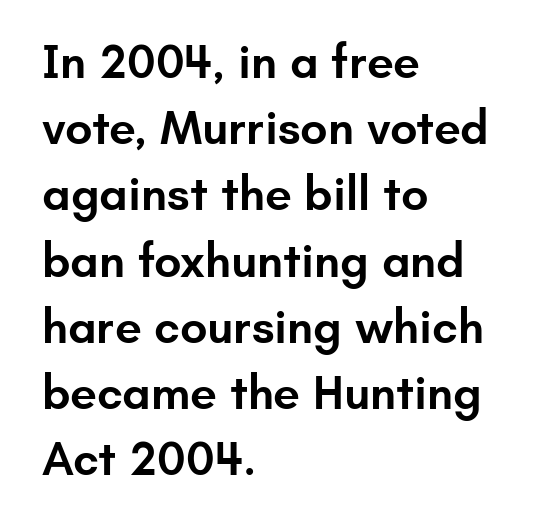
The image shows 48 px semibold sans-serif type, upright; set left-aligned, normal line spacing (1.38x), normal letter spacing, not underlined; low stroke contrast and a small x-height.
